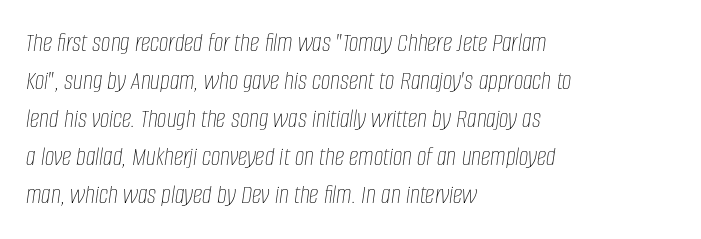
The image shows 27 px text type, italic (leaning right); set left-aligned, normal line spacing (1.41x), normal letter spacing, not underlined.
